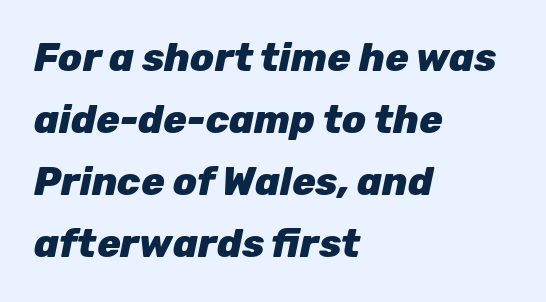
The image shows 39 px heavy type, italic (leaning right); set left-aligned, normal line spacing (1.59x), normal letter spacing, not underlined; low stroke contrast and a medium x-height.
